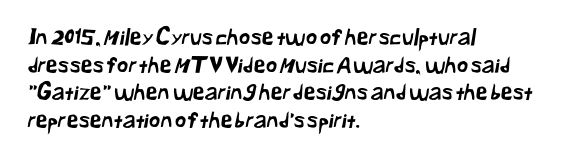
The image shows 22 px text type; set left-aligned, normal line spacing (1.26x), normal letter spacing, not underlined.
